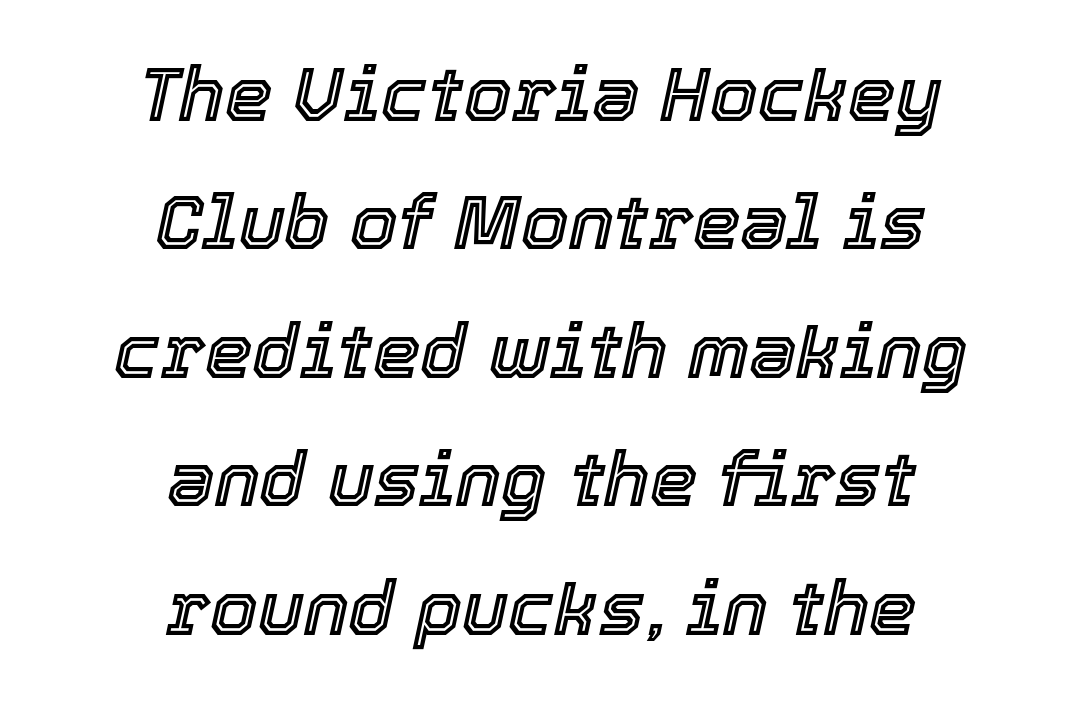
Q: Is the text italic (slanted)? A: Yes, it leans right by about 12 degrees.
Q: Is the text underlined? A: No.
Q: How is the paragraph aligned? A: Centered.
Q: Is the spacing between letters normal or unusually wide? A: Normal.
Q: Is the spacing between lines tight, normal or loose? A: Normal.
Q: Width (condensed, normal, or wide)? A: Normal.
Q: x-height? A: Medium.
Q: Monospaced? A: No.
